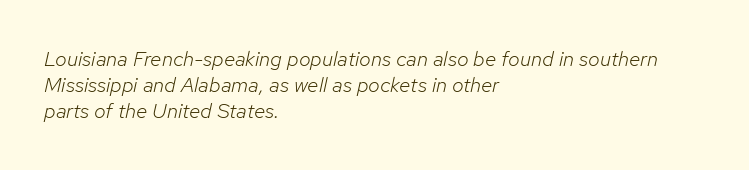
Default kerning and tracking; the words read as compact shapes. The letters are slanted; this is an italic face. Leading: standard. Honestly, there is no underline to notice here at all.
